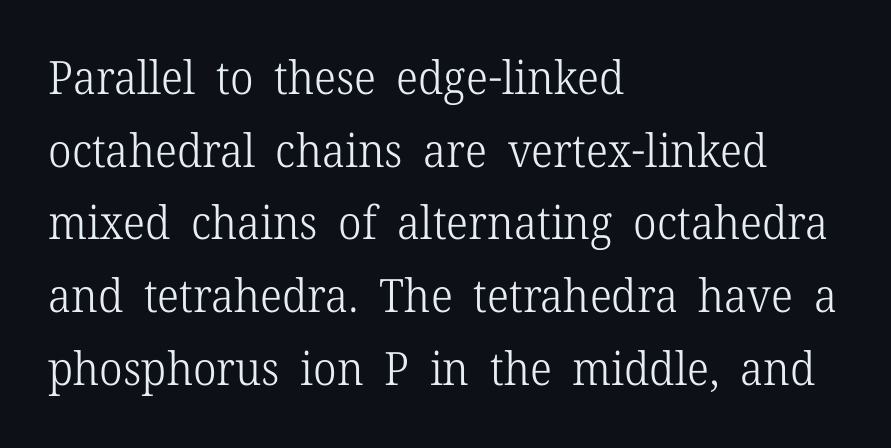
The image shows 46 px light serif type, upright; set left-aligned, normal line spacing (1.58x), normal letter spacing, not underlined; low stroke contrast and a medium x-height.
